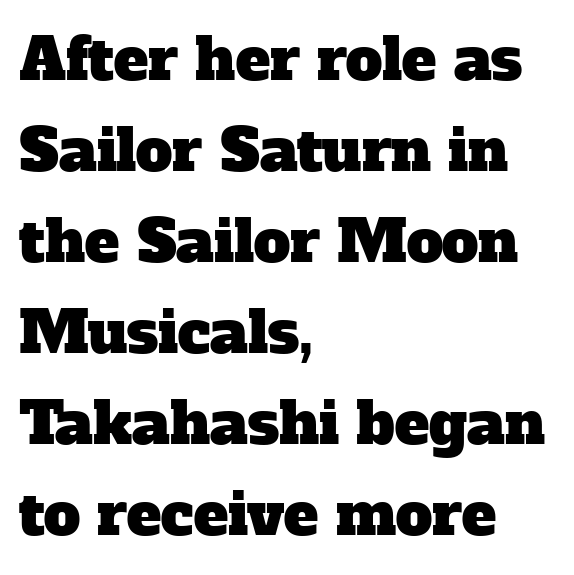
Q: Is the typeface a serif or a sans-serif typeface? A: Serif.
Q: Is the text underlined? A: No.
Q: How is the paragraph aligned? A: Left-aligned.
Q: Is the spacing between letters normal or unusually wide? A: Normal.
Q: Is the spacing between lines tight, normal or loose? A: Normal.
Q: Width (condensed, normal, or wide)? A: Normal.
Q: Stroke contrast? A: Low.
Q: x-height? A: Medium.
Q: Monospaced? A: No.
